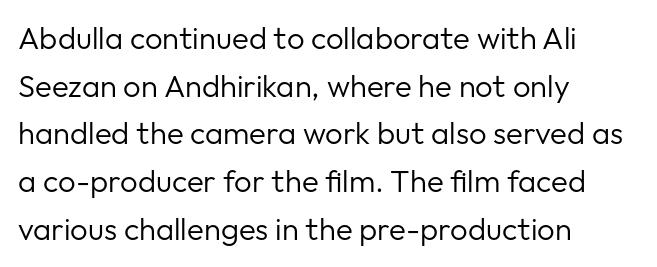
{"serif": "no", "italic": "no", "bold": "no", "weight": "regular", "width": "normal", "stroke_contrast": "low", "x_height": "medium", "monospaced": "no", "underline": "no", "align": "left", "line_spacing": "normal", "line_spacing_ratio": 1.54, "letter_spacing": "normal", "letter_spacing_em": 0.0, "glyph_px": 31}
